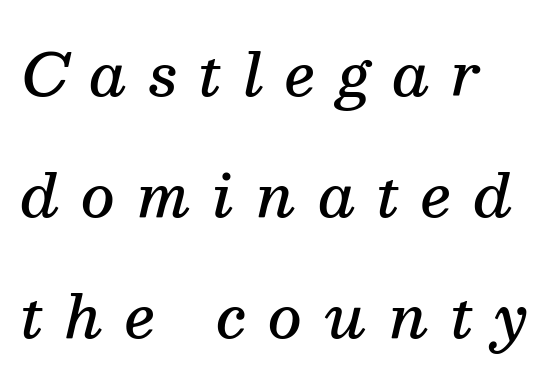
Q: Is the text bold? A: Semi-bold.
Q: Is the text italic (slanted)? A: Yes, it leans right by about 13 degrees.
Q: Is the typeface a serif or a sans-serif typeface? A: Serif.
Q: Is the text underlined? A: No.
Q: Is the spacing between letters normal or unusually wide? A: Unusually wide.
Q: Is the spacing between lines tight, normal or loose? A: Loose.
Q: Width (condensed, normal, or wide)? A: Normal.
Q: Stroke contrast? A: Medium.
Q: x-height? A: Medium.
Q: Monospaced? A: No.
